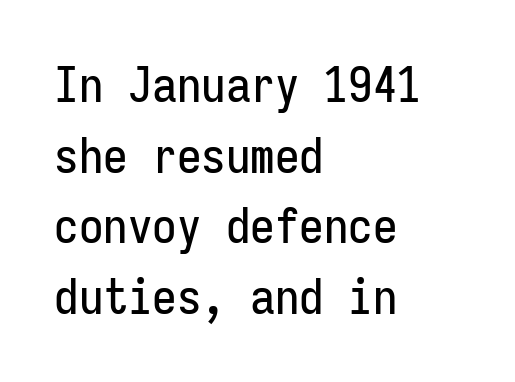
{"serif": "no", "italic": "no", "width": "condensed", "stroke_contrast": "low", "x_height": "medium", "monospaced": "yes", "underline": "no", "align": "left", "line_spacing": "normal", "line_spacing_ratio": 1.44, "letter_spacing": "normal", "letter_spacing_em": 0.0, "glyph_px": 49}
